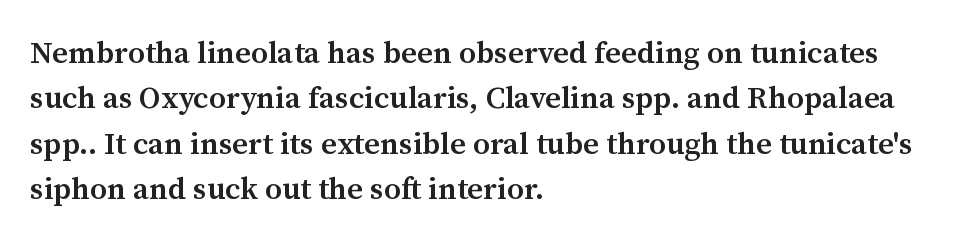
{"serif": "yes", "italic": "no", "bold": "semi", "weight": "semibold", "width": "normal", "stroke_contrast": "medium", "x_height": "medium", "monospaced": "no", "underline": "no", "align": "left", "line_spacing": "normal", "line_spacing_ratio": 1.46, "letter_spacing": "normal", "letter_spacing_em": 0.0, "glyph_px": 31}
